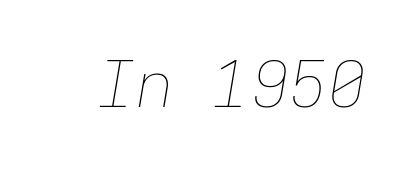
The image shows 64 px thin type, italic (leaning right), monospaced; set normal letter spacing, not underlined; low stroke contrast and a medium x-height.
